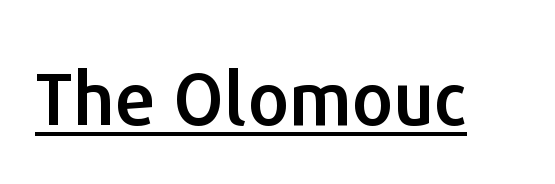
The image shows 72 px sans-serif type, upright; set normal letter spacing, underlined; low stroke contrast and a medium x-height.
